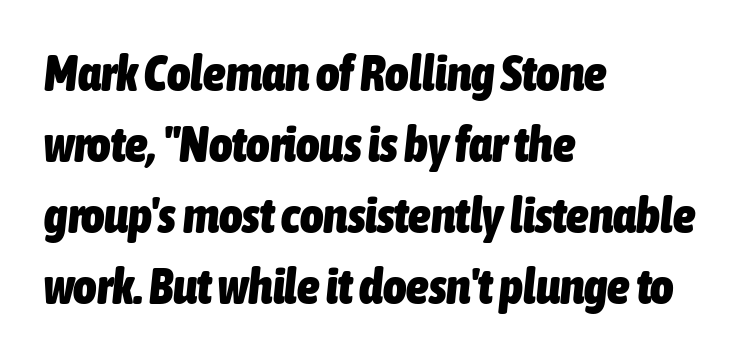
The image shows 50 px heavy, condensed type, italic (leaning right); set left-aligned, normal line spacing (1.42x), normal letter spacing, not underlined; low stroke contrast and a medium x-height.
